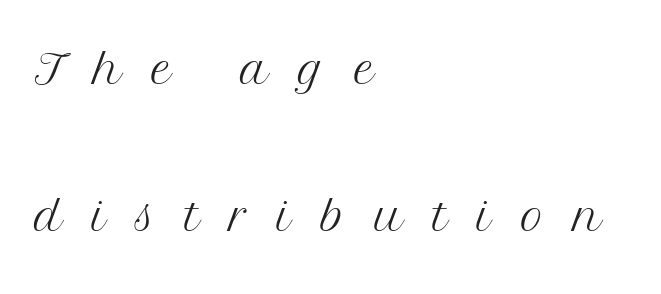
{"serif": "yes", "bold": "no", "weight": "light", "width": "normal", "stroke_contrast": "medium", "x_height": "medium", "monospaced": "no", "underline": "no", "align": "left", "line_spacing": "loose", "line_spacing_ratio": 2.34, "letter_spacing": "wide", "letter_spacing_em": 0.47, "glyph_px": 63}
